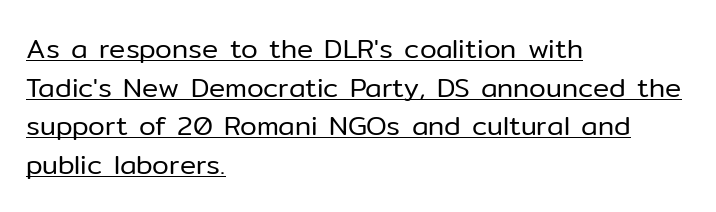
Q: Is the text bold? A: No.
Q: Is the text italic (slanted)? A: No, it is upright.
Q: Is the text underlined? A: Yes.
Q: How is the paragraph aligned? A: Left-aligned.
Q: Is the spacing between letters normal or unusually wide? A: Normal.
Q: Is the spacing between lines tight, normal or loose? A: Normal.
